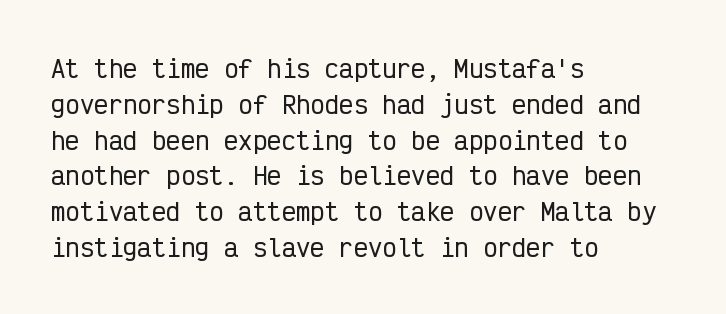
Q: Is the text italic (slanted)? A: No, it is upright.
Q: Is the text underlined? A: No.
Q: How is the paragraph aligned? A: Left-aligned.
Q: Is the spacing between letters normal or unusually wide? A: Normal.
Q: Is the spacing between lines tight, normal or loose? A: Normal.
